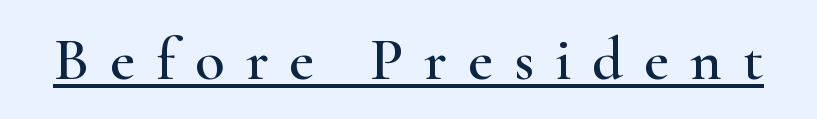
The passage shown is typed in a proportional face where columns would drift. Underline: present. You can tell from the footed stems that serif type was used. The axis of the letterforms is exactly vertical.
